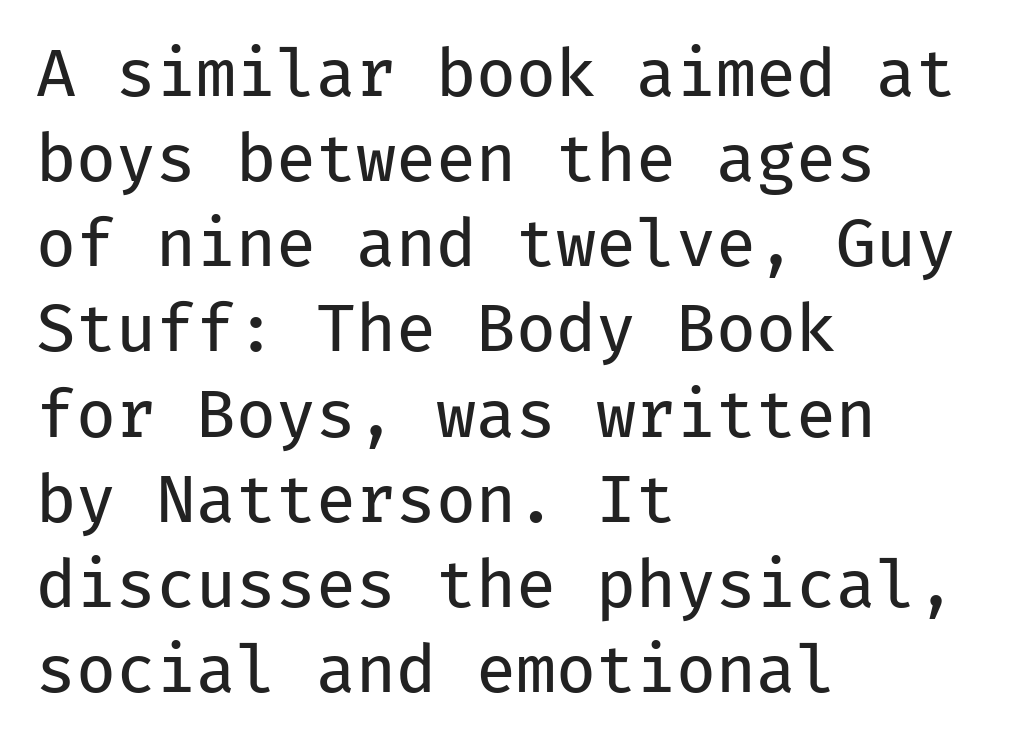
Is this a fixed-width face? Yes — each glyph sits in an identical cell. The text was rendered using a sans face with plain stroke endings. Does extra space separate the letters? No, they use regular spacing. The lettering holds an erect, upright posture throughout.
